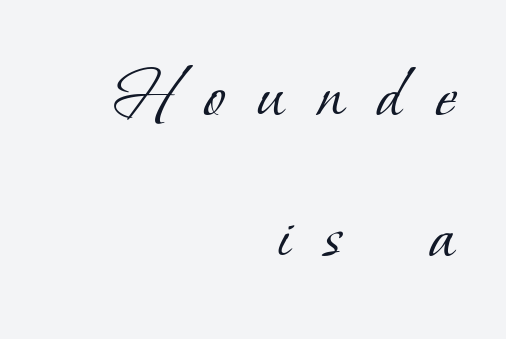
The type is letterspaced generously, with wide tracking. Quick note: underline off. Each line ends at the same right margin while the left side varies. The glyphs in this specimen are seriffed. The typesetting does not lean heavy: it is not bold. A typesetter would call this proportional, since set widths differ per character.
